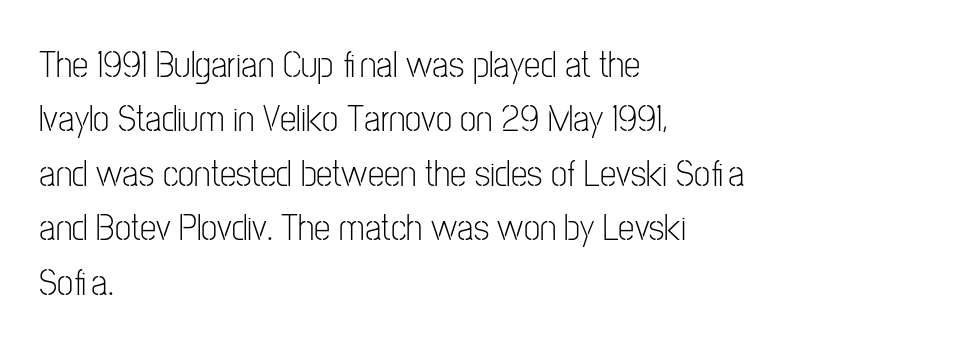
{"serif": "no", "italic": "no", "bold": "no", "weight": "light", "width": "condensed", "stroke_contrast": "low", "x_height": "medium", "monospaced": "no", "underline": "no", "align": "left", "line_spacing": "normal", "line_spacing_ratio": 1.47, "letter_spacing": "normal", "letter_spacing_em": 0.0, "glyph_px": 37}
